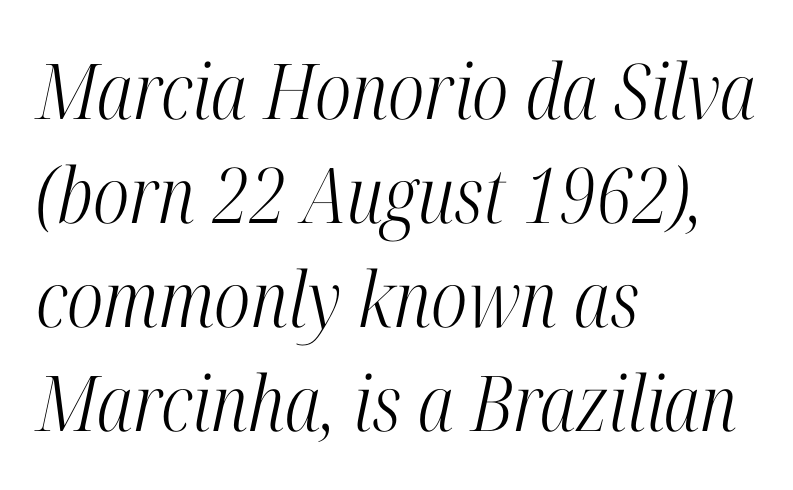
Q: Is the text bold? A: No.
Q: Is the text italic (slanted)? A: Yes, it leans right by about 12 degrees.
Q: Is the typeface a serif or a sans-serif typeface? A: Serif.
Q: Is the text underlined? A: No.
Q: How is the paragraph aligned? A: Left-aligned.
Q: Is the spacing between letters normal or unusually wide? A: Normal.
Q: Is the spacing between lines tight, normal or loose? A: Normal.
Q: Width (condensed, normal, or wide)? A: Condensed.
Q: Stroke contrast? A: High.
Q: x-height? A: Medium.
Q: Monospaced? A: No.
